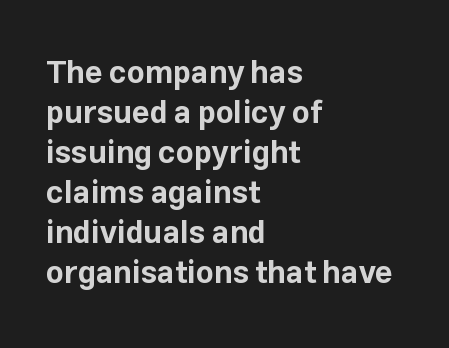
Q: Is the text bold? A: Yes.
Q: Is the text italic (slanted)? A: No, it is upright.
Q: Is the typeface a serif or a sans-serif typeface? A: Sans-serif.
Q: Is the text underlined? A: No.
Q: How is the paragraph aligned? A: Left-aligned.
Q: Is the spacing between letters normal or unusually wide? A: Normal.
Q: Is the spacing between lines tight, normal or loose? A: Normal.
Q: Width (condensed, normal, or wide)? A: Normal.
Q: Stroke contrast? A: Low.
Q: x-height? A: Medium.
Q: Monospaced? A: No.
